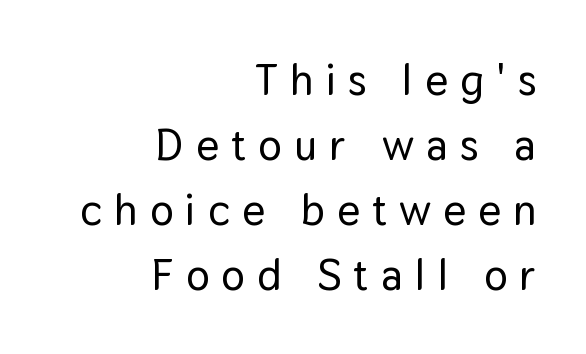
Q: Is the text italic (slanted)? A: No, it is upright.
Q: Is the typeface a serif or a sans-serif typeface? A: Sans-serif.
Q: Is the text underlined? A: No.
Q: How is the paragraph aligned? A: Right-aligned.
Q: Is the spacing between letters normal or unusually wide? A: Unusually wide.
Q: Is the spacing between lines tight, normal or loose? A: Normal.
Q: Width (condensed, normal, or wide)? A: Normal.
Q: Stroke contrast? A: Low.
Q: x-height? A: Medium.
Q: Monospaced? A: No.
